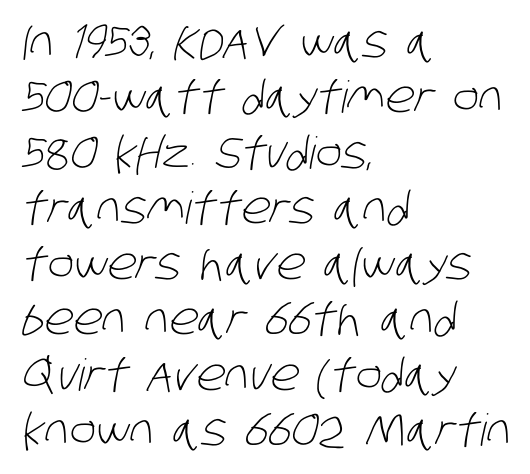
A student would call this left alignment; a typographer would say flush left, rag right. The weight tops out at a normal text grade. Glance below the letters and you will spot only blank space. The rendering uses natural spacing where letterforms have individual widths. This sample uses a sans-serif face.
